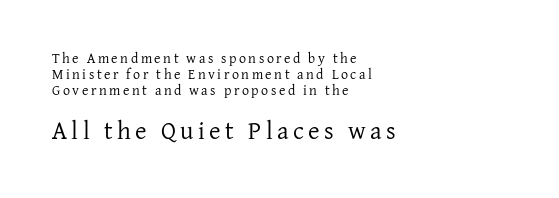
The image shows 25 px text type, upright; set left-aligned, tight line spacing (1.15x), not underlined; the second (bottom) block is 1.79x larger.
